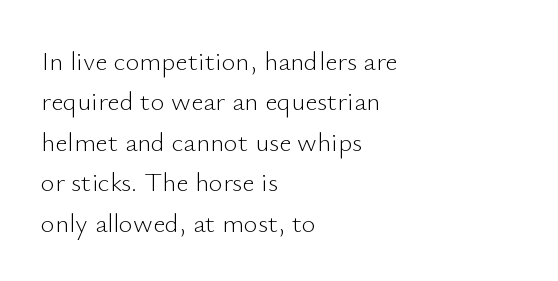
Q: Is the text bold? A: No.
Q: Is the text italic (slanted)? A: No, it is upright.
Q: Is the text underlined? A: No.
Q: How is the paragraph aligned? A: Left-aligned.
Q: Is the spacing between letters normal or unusually wide? A: Normal.
Q: Is the spacing between lines tight, normal or loose? A: Normal.
